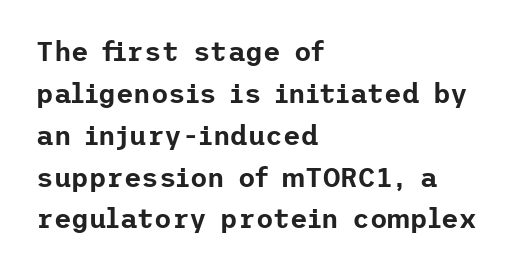
Decoration check: the copy has no underline. You can tell it's not italic because the verticals are truly vertical. Is the letter spacing exaggerated? No — it looks like the ordinary default. A classic flush-left, rag-right setting is used for this passage. Baseline-to-baseline distance is the conventional proportion of letter height.
